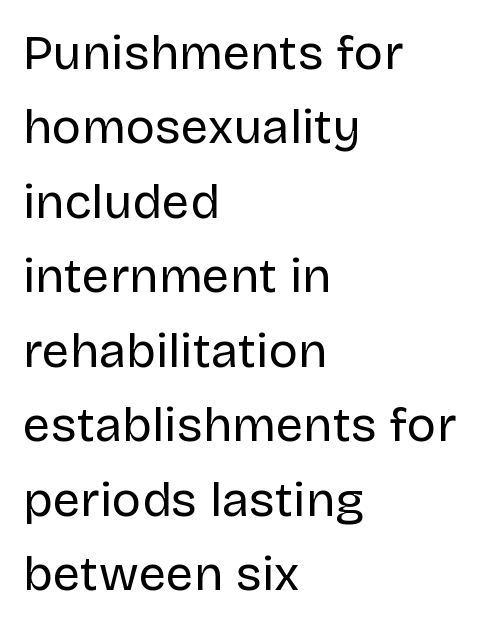
{"serif": "no", "italic": "no", "bold": "no", "weight": "regular", "width": "normal", "stroke_contrast": "low", "x_height": "large", "monospaced": "no", "underline": "no", "align": "left", "line_spacing": "normal", "line_spacing_ratio": 1.52, "letter_spacing": "normal", "letter_spacing_em": 0.0, "glyph_px": 49}
